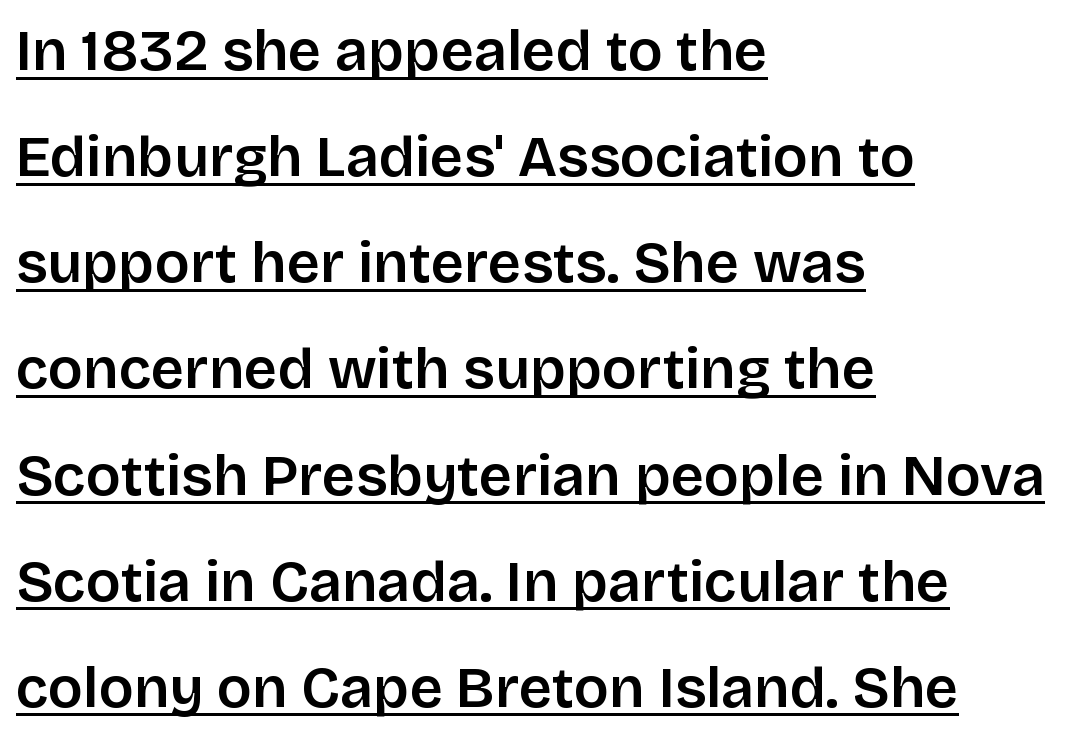
Q: Is the text italic (slanted)? A: No, it is upright.
Q: Is the typeface a serif or a sans-serif typeface? A: Sans-serif.
Q: Is the text underlined? A: Yes.
Q: How is the paragraph aligned? A: Left-aligned.
Q: Is the spacing between letters normal or unusually wide? A: Normal.
Q: Width (condensed, normal, or wide)? A: Normal.
Q: Stroke contrast? A: Low.
Q: x-height? A: Large.
Q: Monospaced? A: No.
